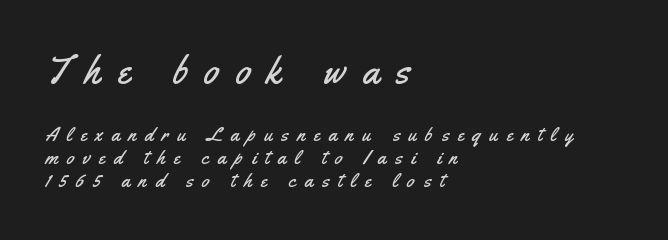
{"serif": "no", "width": "condensed", "stroke_contrast": "medium", "x_height": "small", "monospaced": "no", "underline": "no", "align": "left", "line_spacing": "tight", "line_spacing_ratio": 1.15, "letter_spacing": "wide", "letter_spacing_em": 0.44, "larger_block": "first", "size_ratio": 1.95, "glyph_px": 39}
